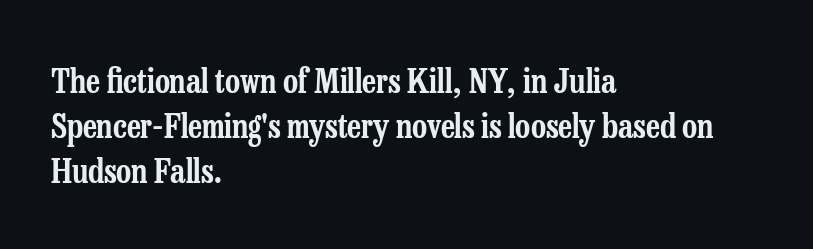
The image shows 33 px condensed serif type, upright; set left-aligned, normal line spacing (1.36x), normal letter spacing, not underlined; low stroke contrast and a medium x-height.
